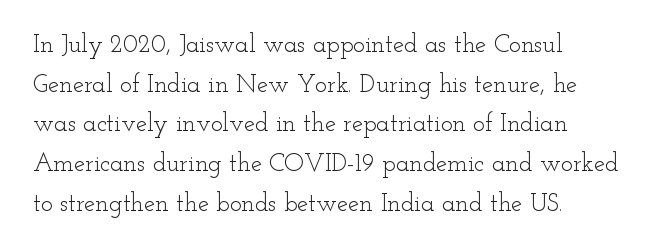
Q: Is the text bold? A: No.
Q: Is the text italic (slanted)? A: No, it is upright.
Q: Is the text underlined? A: No.
Q: Is the spacing between letters normal or unusually wide? A: Normal.
Q: Is the spacing between lines tight, normal or loose? A: Normal.
